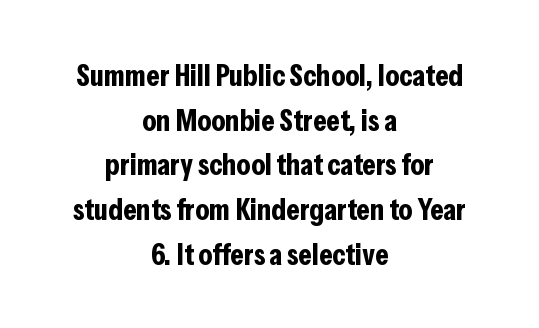
The image shows 31 px bold, condensed sans-serif type, upright; set centered, normal line spacing (1.44x), normal letter spacing, not underlined; low stroke contrast and a medium x-height.
